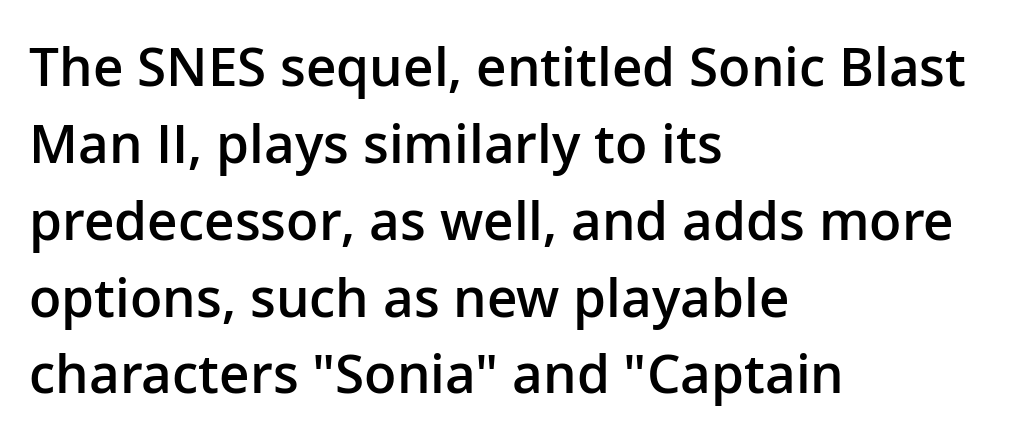
{"serif": "no", "italic": "no", "bold": "semi", "weight": "semibold", "width": "normal", "stroke_contrast": "low", "x_height": "medium", "monospaced": "no", "underline": "no", "align": "left", "line_spacing": "normal", "line_spacing_ratio": 1.45, "letter_spacing": "normal", "letter_spacing_em": 0.0, "glyph_px": 53}
